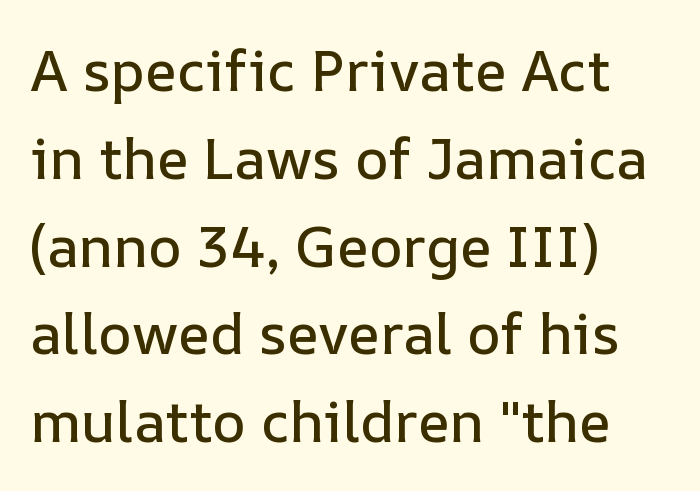
A normal amount of white space separates one row of letters from the next. The text block is weighted toward the left margin, trailing off unevenly rightward. Glance below the letters and you will spot only blank space. Note the varied advance widths — an 'i' is clearly narrower than an 'm'. Italic: no, the glyphs are upright roman.
